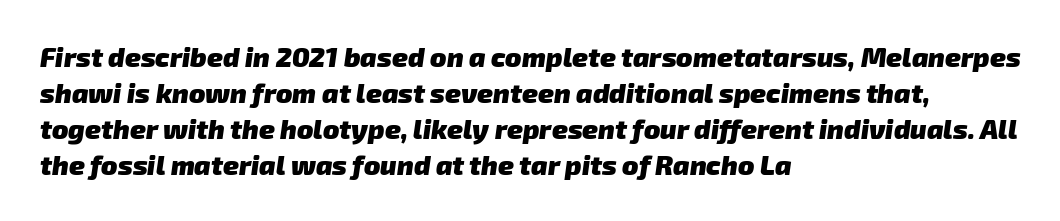
{"bold": "yes", "underline": "no", "align": "left", "line_spacing": "normal", "line_spacing_ratio": 1.33, "letter_spacing": "normal", "letter_spacing_em": 0.0, "glyph_px": 27}
